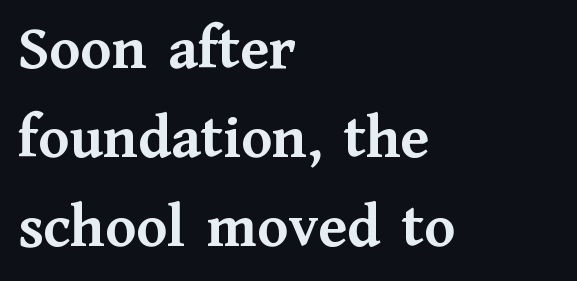
{"serif": "yes", "italic": "no", "bold": "yes", "weight": "semibold", "width": "normal", "stroke_contrast": "medium", "x_height": "medium", "monospaced": "no", "underline": "no", "align": "left", "line_spacing": "normal", "line_spacing_ratio": 1.41, "letter_spacing": "normal", "letter_spacing_em": 0.0, "glyph_px": 63}
